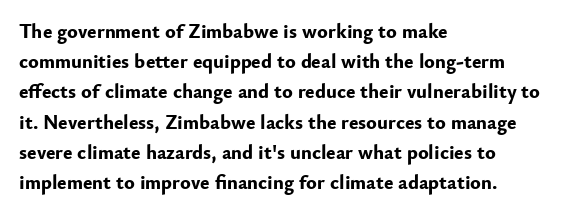
The image shows 20 px bold type, upright; set left-aligned, normal line spacing (1.51x), normal letter spacing, not underlined.
